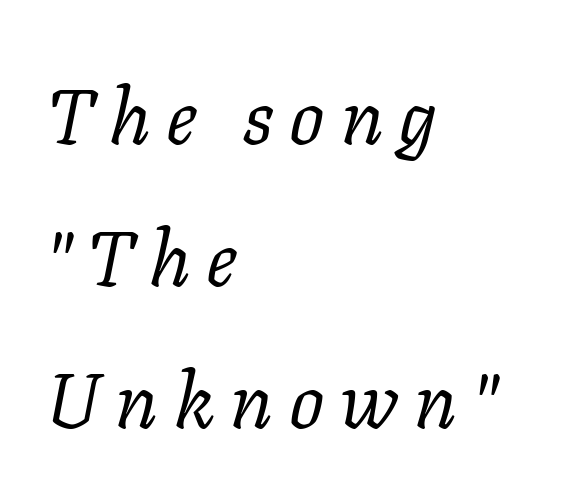
Q: Is the text bold? A: No.
Q: Is the text italic (slanted)? A: Yes, it leans right by about 11 degrees.
Q: Is the typeface a serif or a sans-serif typeface? A: Serif.
Q: Is the text underlined? A: No.
Q: How is the paragraph aligned? A: Left-aligned.
Q: Is the spacing between letters normal or unusually wide? A: Unusually wide.
Q: Width (condensed, normal, or wide)? A: Normal.
Q: Stroke contrast? A: Low.
Q: x-height? A: Medium.
Q: Monospaced? A: No.
